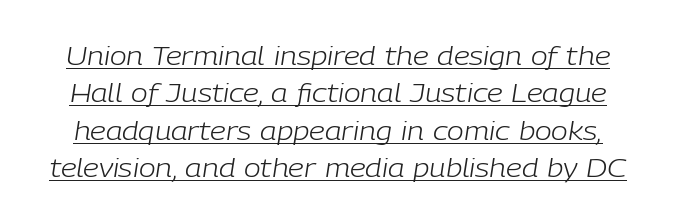
Q: Is the text bold? A: No.
Q: Is the text italic (slanted)? A: Yes, it leans right by about 9 degrees.
Q: Is the text underlined? A: Yes.
Q: Is the spacing between letters normal or unusually wide? A: Normal.
Q: Is the spacing between lines tight, normal or loose? A: Normal.
